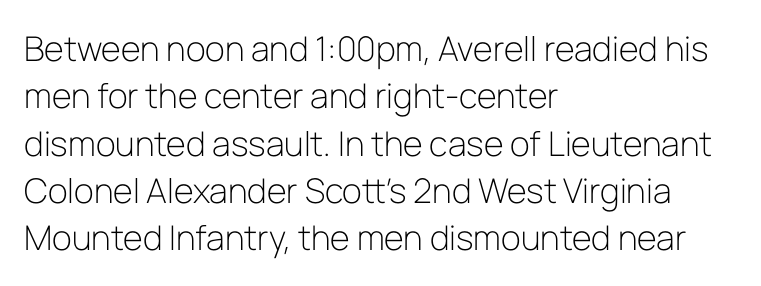
The image shows 34 px light sans-serif type, upright; set left-aligned, normal line spacing (1.39x), normal letter spacing, not underlined; low stroke contrast and a medium x-height.
